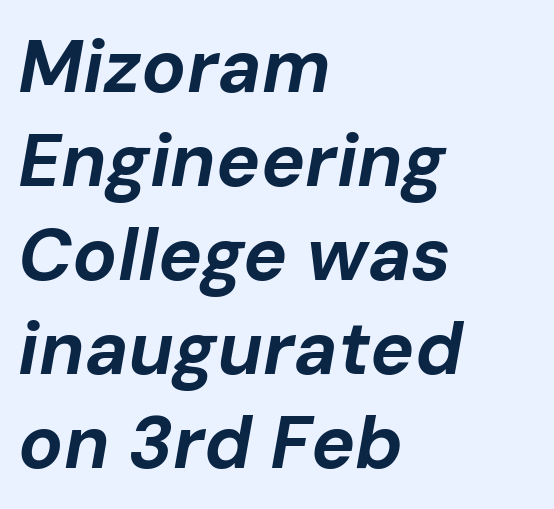
{"italic": "yes", "lean": "right", "slant_degrees": 10, "bold": "yes", "weight": "bold", "width": "normal", "stroke_contrast": "low", "x_height": "medium", "monospaced": "no", "underline": "no", "align": "left", "line_spacing": "normal", "line_spacing_ratio": 1.27, "letter_spacing": "normal", "letter_spacing_em": 0.0, "glyph_px": 74}
